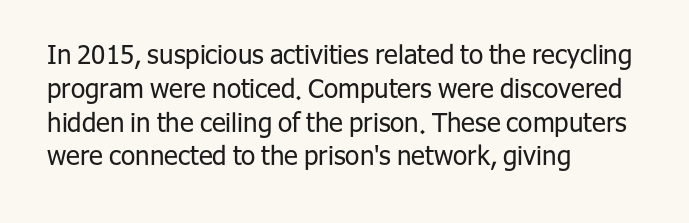
The image shows 26 px text type, upright; set left-aligned, normal line spacing (1.3x), normal letter spacing, not underlined.
